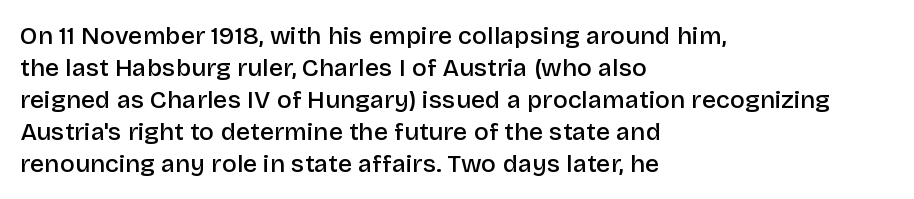
Tracking value appears to be zero — textbook default spacing. Weight check: semibold — heavier than regular, not quite bold. Line starts are locked; line ends wander. How would I describe the line gaps? Plain and ordinary. The gap between lines stays unmarked. Posture: straight, roman, zero tilt.
